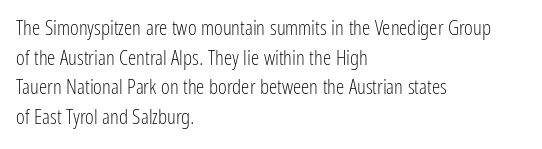
{"italic": "no", "bold": "no", "underline": "no", "align": "left", "line_spacing": "normal", "line_spacing_ratio": 1.41, "letter_spacing": "normal", "letter_spacing_em": 0.0, "glyph_px": 21}
